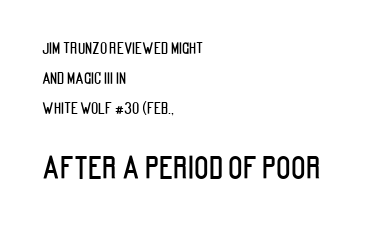
{"serif": "no", "italic": "no", "width": "condensed", "stroke_contrast": "low", "x_height": "large", "monospaced": "no", "underline": "no", "align": "left", "line_spacing": "loose", "line_spacing_ratio": 2.01, "letter_spacing": "normal", "letter_spacing_em": 0.0, "larger_block": "second", "size_ratio": 2.0, "glyph_px": 30}
